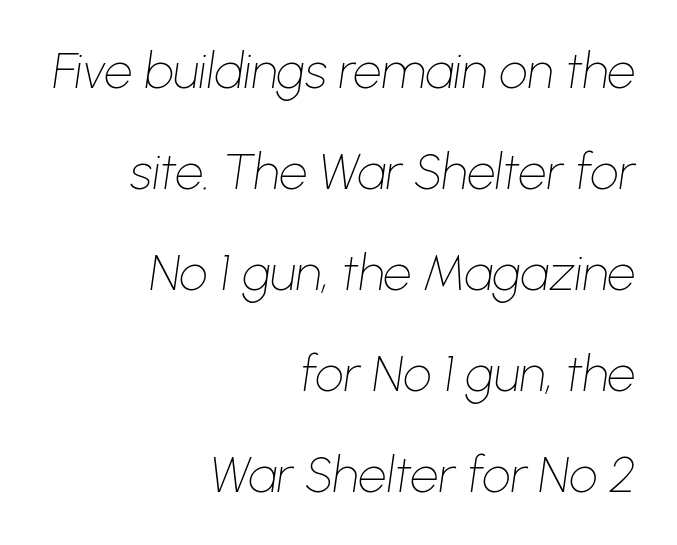
{"italic": "yes", "lean": "right", "slant_degrees": 8, "bold": "no", "weight": "thin", "width": "normal", "stroke_contrast": "low", "x_height": "medium", "monospaced": "no", "underline": "no", "align": "right", "line_spacing": "loose", "line_spacing_ratio": 2.02, "letter_spacing": "normal", "letter_spacing_em": 0.0, "glyph_px": 50}
